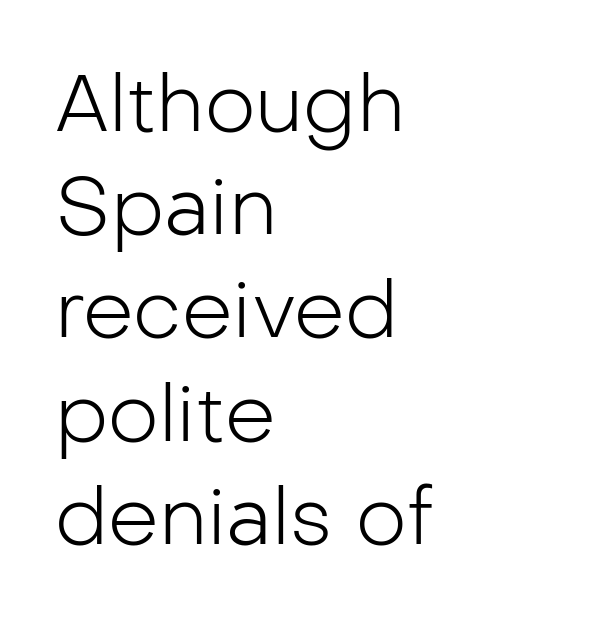
Only glyphs here, with clear space below each row. In terms of letterform style, serifs are entirely absent. Notice how descenders clear the ascenders below comfortably — that's standard leading. These lines keep a tight, regular rhythm from letter to letter. The typography opts for an upright posture over an oblique one. Heaviness? Minimal to ordinary, like unemphasized prose.
